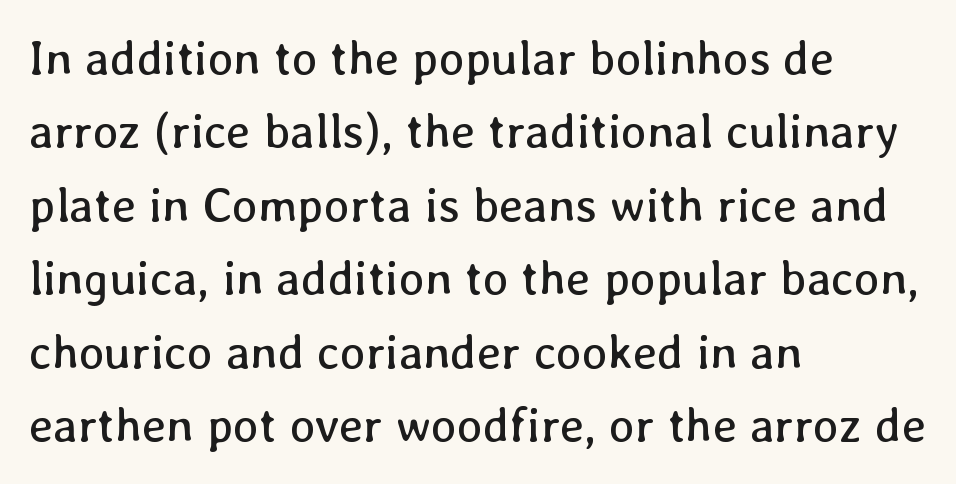
Q: Is the text bold? A: No.
Q: Is the text italic (slanted)? A: No, it is upright.
Q: Is the text underlined? A: No.
Q: How is the paragraph aligned? A: Left-aligned.
Q: Is the spacing between letters normal or unusually wide? A: Normal.
Q: Is the spacing between lines tight, normal or loose? A: Normal.
Q: Width (condensed, normal, or wide)? A: Normal.
Q: Stroke contrast? A: Low.
Q: x-height? A: Medium.
Q: Monospaced? A: No.
